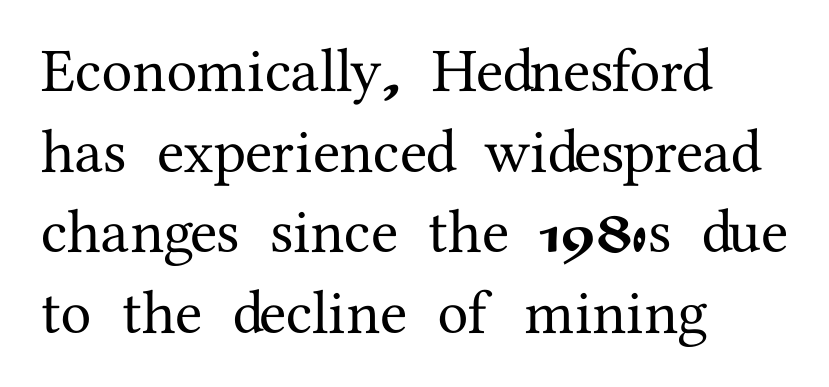
Q: Is the text italic (slanted)? A: No, it is upright.
Q: Is the typeface a serif or a sans-serif typeface? A: Serif.
Q: Is the text underlined? A: No.
Q: How is the paragraph aligned? A: Left-aligned.
Q: Is the spacing between letters normal or unusually wide? A: Normal.
Q: Is the spacing between lines tight, normal or loose? A: Normal.
Q: Width (condensed, normal, or wide)? A: Normal.
Q: Stroke contrast? A: Medium.
Q: x-height? A: Medium.
Q: Monospaced? A: No.
